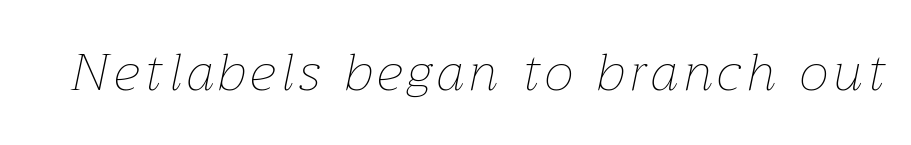
The foot of each line stays bare and open. Slant detected: the letters are inclined. Stroke mass is kept to a normal reading level or below. The letters advance in unequal steps, a hallmark of proportional type.
